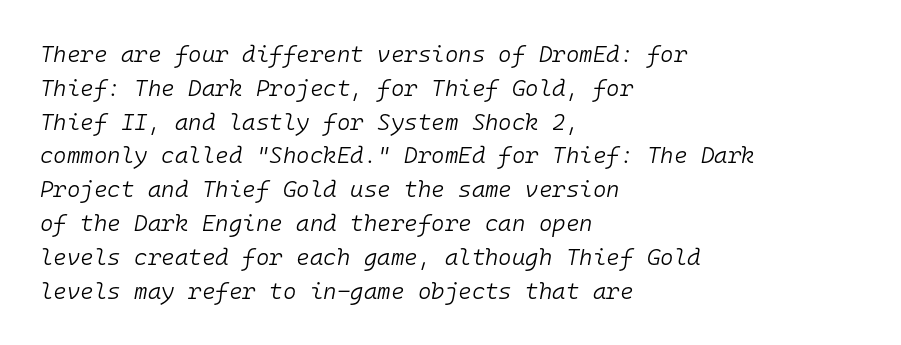
{"italic": "yes", "lean": "right", "slant_degrees": 10, "bold": "no", "underline": "no", "align": "left", "line_spacing": "normal", "line_spacing_ratio": 1.47, "letter_spacing": "normal", "letter_spacing_em": 0.0, "glyph_px": 23}
